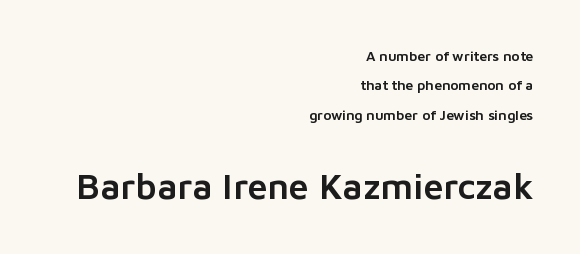
The typesetter chose a ragged-left arrangement here. Tall strokes in this sample are plumb rather than angled. You could not count columns in this text — the font is proportionally spaced. Size hierarchy here favors the trailing block over the leading one.
